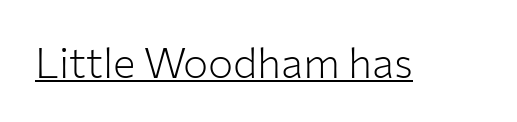
{"serif": "no", "italic": "no", "bold": "no", "weight": "light", "width": "normal", "stroke_contrast": "low", "x_height": "medium", "monospaced": "no", "underline": "yes", "letter_spacing": "normal", "letter_spacing_em": 0.0, "glyph_px": 42}
